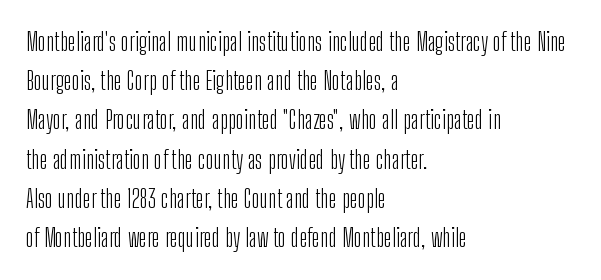
Q: Is the text bold? A: No.
Q: Is the text italic (slanted)? A: No, it is upright.
Q: Is the text underlined? A: No.
Q: How is the paragraph aligned? A: Left-aligned.
Q: Is the spacing between letters normal or unusually wide? A: Normal.
Q: Is the spacing between lines tight, normal or loose? A: Normal.
